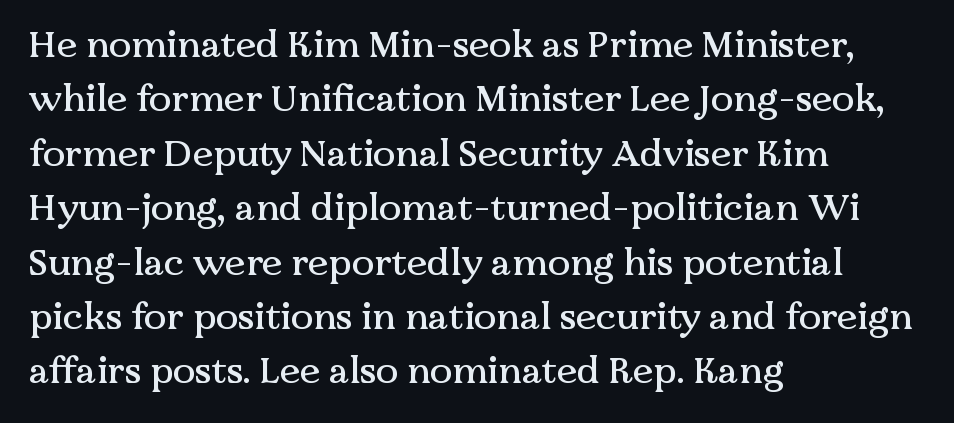
Q: Is the text italic (slanted)? A: No, it is upright.
Q: Is the typeface a serif or a sans-serif typeface? A: Serif.
Q: Is the text underlined? A: No.
Q: How is the paragraph aligned? A: Left-aligned.
Q: Is the spacing between letters normal or unusually wide? A: Normal.
Q: Is the spacing between lines tight, normal or loose? A: Normal.
Q: Width (condensed, normal, or wide)? A: Normal.
Q: Stroke contrast? A: Medium.
Q: x-height? A: Medium.
Q: Monospaced? A: No.
